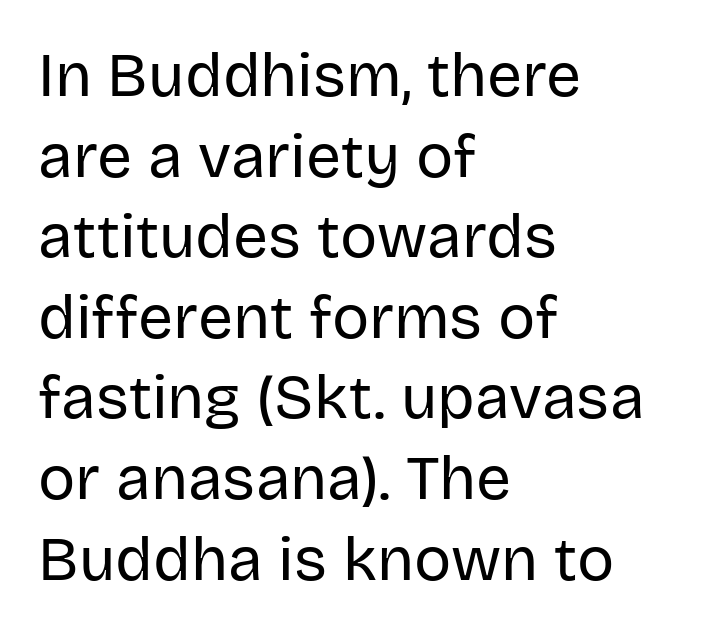
The specimen reads as upright at a glance. The rag falls on the right side of this text block. Each letter keeps its own natural width here, so spacing adapts to shape. Note: no serifs on the glyphs. No chunkiness to these letters — they're not bold. The line-height multiplier appears to be the usual default.
